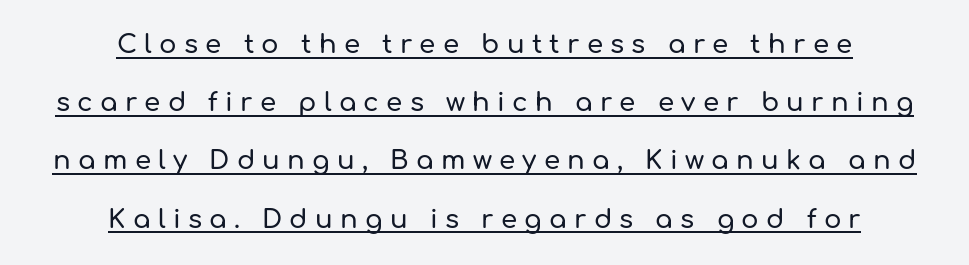
Teacher's note: observe the equal gaps on both sides — that is centered alignment. Honestly, the rows look like they've been pulled way apart. Glyph-to-glyph distance is far greater than everyday printed text. A continuous stroke trails under the words, as in a hyperlink.
